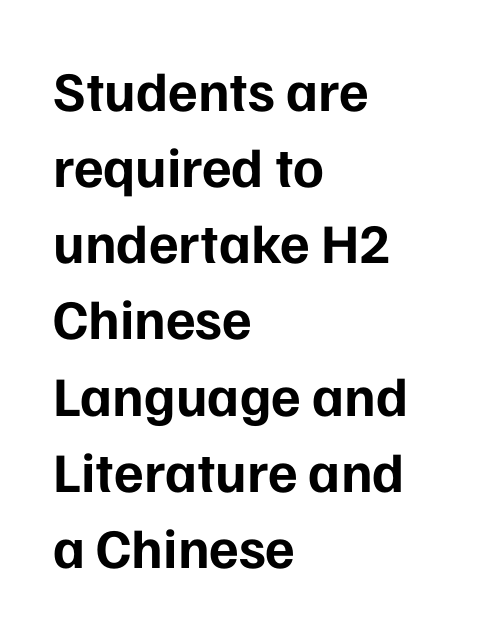
The rows are spaced the way most documents space them. Upright lettering throughout. You could call the tracking neutral — neither tight nor loose. The rag falls on the right side of this text block. Stroke terminals: plain, sans-serif.
